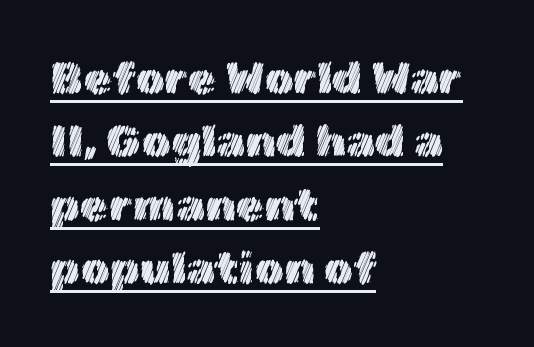
{"italic": "no", "width": "normal", "x_height": "medium", "monospaced": "no", "underline": "yes", "align": "left", "line_spacing": "normal", "line_spacing_ratio": 1.38, "letter_spacing": "normal", "letter_spacing_em": 0.0, "glyph_px": 46}
